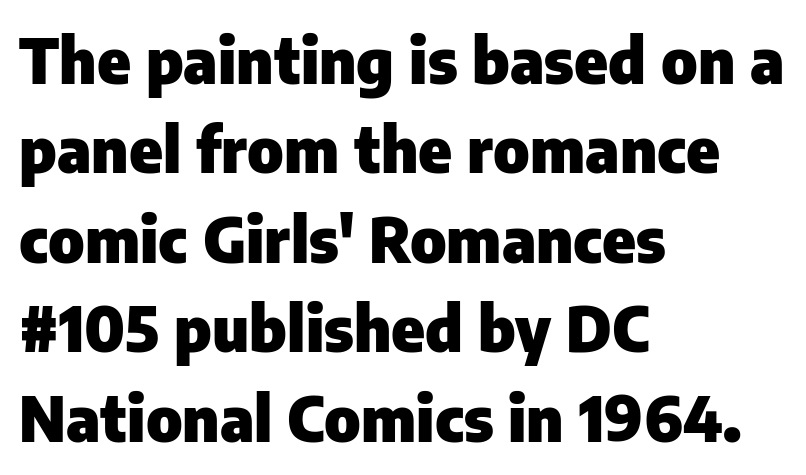
{"serif": "no", "italic": "no", "bold": "yes", "weight": "heavy", "width": "normal", "stroke_contrast": "low", "x_height": "medium", "monospaced": "no", "underline": "no", "align": "left", "line_spacing": "normal", "line_spacing_ratio": 1.42, "letter_spacing": "normal", "letter_spacing_em": 0.0, "glyph_px": 63}
